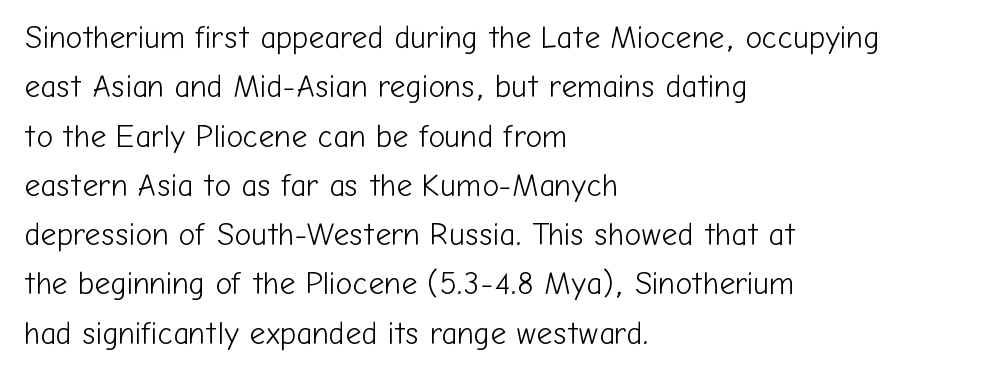
Tracking here is standard; glyphs follow each other at the usual distance. Unbolded letterforms with no extra heft. Serifs: no, the terminals of the letterforms are clean. Leading matches the norm, producing a regular column. This rendering uses left alignment, leaving the right contour irregular. Clear beneath every line of the passage.
